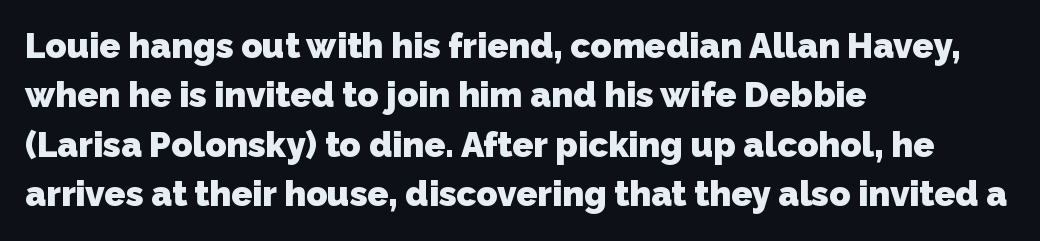
{"serif": "no", "bold": "yes", "weight": "heavy", "width": "normal", "stroke_contrast": "low", "x_height": "medium", "monospaced": "no", "underline": "no", "align": "left", "line_spacing": "normal", "line_spacing_ratio": 1.41, "letter_spacing": "normal", "letter_spacing_em": 0.0, "glyph_px": 35}
